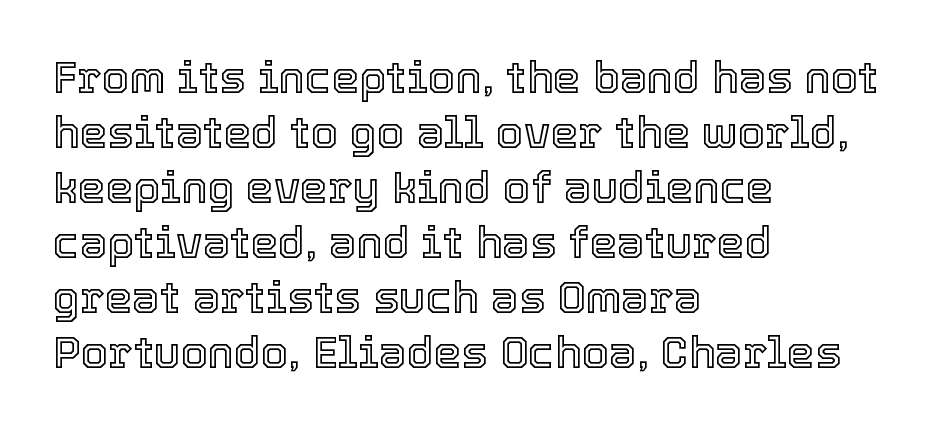
Q: Is the text italic (slanted)? A: No, it is upright.
Q: Is the text underlined? A: No.
Q: How is the paragraph aligned? A: Left-aligned.
Q: Is the spacing between letters normal or unusually wide? A: Normal.
Q: Is the spacing between lines tight, normal or loose? A: Normal.
Q: Width (condensed, normal, or wide)? A: Normal.
Q: x-height? A: Medium.
Q: Monospaced? A: No.
